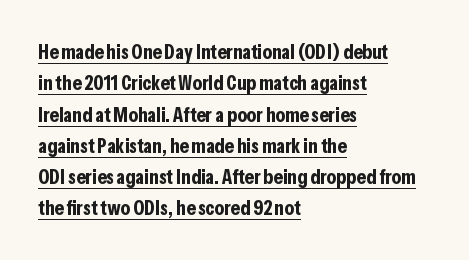
Casual observation: everything's shoved over to the left. Style check: upright. Whoever set this chose a conventional vertical rhythm. Typographic density is high because the face is bold.
